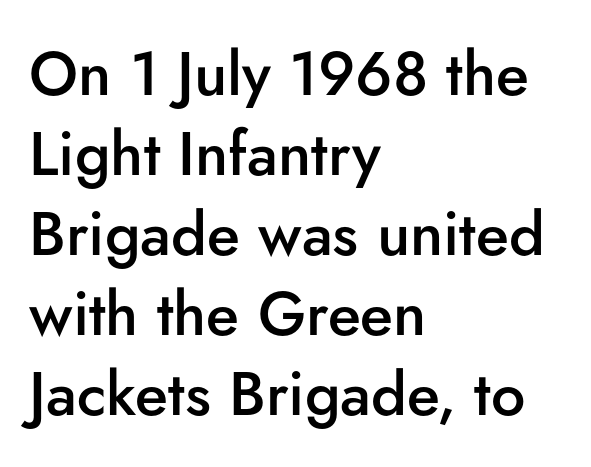
Q: Is the text bold? A: Semi-bold.
Q: Is the text italic (slanted)? A: No, it is upright.
Q: Is the typeface a serif or a sans-serif typeface? A: Sans-serif.
Q: Is the text underlined? A: No.
Q: How is the paragraph aligned? A: Left-aligned.
Q: Is the spacing between letters normal or unusually wide? A: Normal.
Q: Is the spacing between lines tight, normal or loose? A: Normal.
Q: Width (condensed, normal, or wide)? A: Normal.
Q: Stroke contrast? A: Low.
Q: x-height? A: Small.
Q: Monospaced? A: No.
